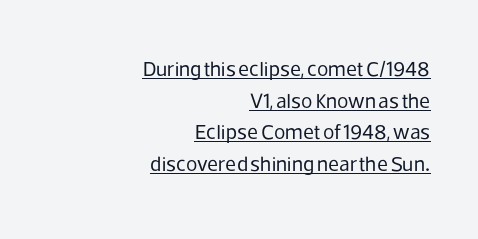
The letters stand straight up with perfectly vertical stems. Each new line begins a customary step beneath the previous one. Heaviness? Minimal to ordinary, like unemphasized prose. The specimen includes a rule beneath the text block's lines. Caption: standard tracking, unaltered.
